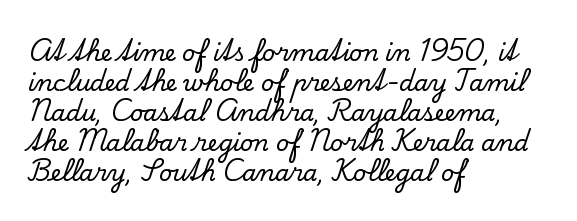
The image shows 23 px text type; set left-aligned, normal line spacing (1.3x), normal letter spacing, not underlined.
